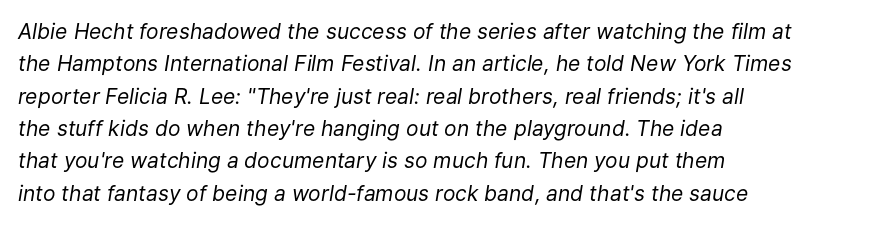
Q: Is the text bold? A: No.
Q: Is the text italic (slanted)? A: Yes, it leans right by about 9 degrees.
Q: Is the text underlined? A: No.
Q: How is the paragraph aligned? A: Left-aligned.
Q: Is the spacing between letters normal or unusually wide? A: Normal.
Q: Is the spacing between lines tight, normal or loose? A: Normal.
